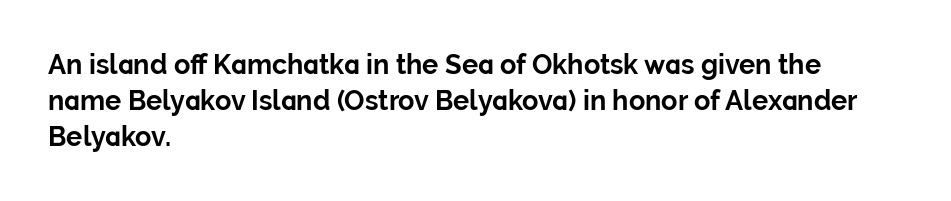
Q: Is the text bold? A: Yes.
Q: Is the text italic (slanted)? A: No, it is upright.
Q: Is the text underlined? A: No.
Q: How is the paragraph aligned? A: Left-aligned.
Q: Is the spacing between letters normal or unusually wide? A: Normal.
Q: Is the spacing between lines tight, normal or loose? A: Normal.
